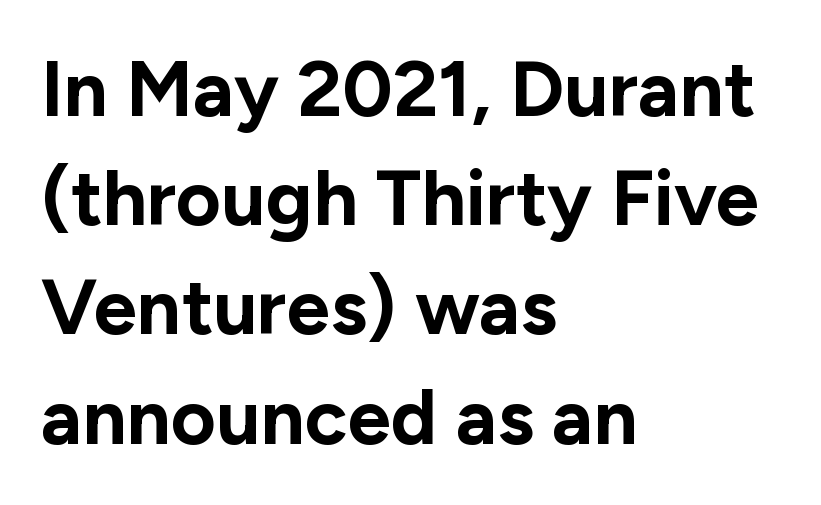
Q: Is the text bold? A: Yes.
Q: Is the text italic (slanted)? A: No, it is upright.
Q: Is the typeface a serif or a sans-serif typeface? A: Sans-serif.
Q: Is the text underlined? A: No.
Q: How is the paragraph aligned? A: Left-aligned.
Q: Is the spacing between letters normal or unusually wide? A: Normal.
Q: Is the spacing between lines tight, normal or loose? A: Normal.
Q: Width (condensed, normal, or wide)? A: Normal.
Q: Stroke contrast? A: Low.
Q: x-height? A: Medium.
Q: Monospaced? A: No.
